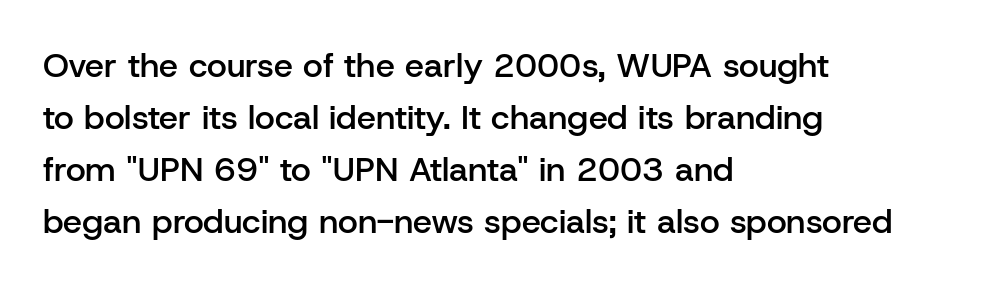
Q: Is the text bold? A: Semi-bold.
Q: Is the text italic (slanted)? A: No, it is upright.
Q: Is the typeface a serif or a sans-serif typeface? A: Sans-serif.
Q: Is the text underlined? A: No.
Q: How is the paragraph aligned? A: Left-aligned.
Q: Is the spacing between letters normal or unusually wide? A: Normal.
Q: Is the spacing between lines tight, normal or loose? A: Normal.
Q: Width (condensed, normal, or wide)? A: Normal.
Q: Stroke contrast? A: Low.
Q: x-height? A: Medium.
Q: Monospaced? A: No.
